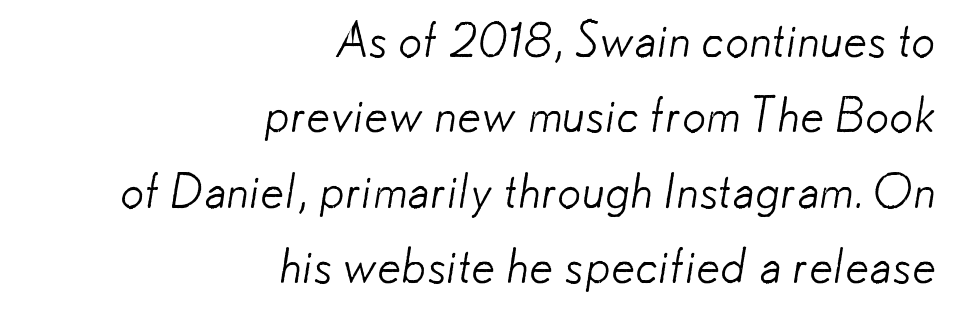
{"serif": "no", "bold": "no", "weight": "light", "width": "normal", "stroke_contrast": "low", "x_height": "small", "monospaced": "no", "underline": "no", "align": "right", "line_spacing": "normal", "line_spacing_ratio": 1.57, "letter_spacing": "normal", "letter_spacing_em": 0.0, "glyph_px": 48}
